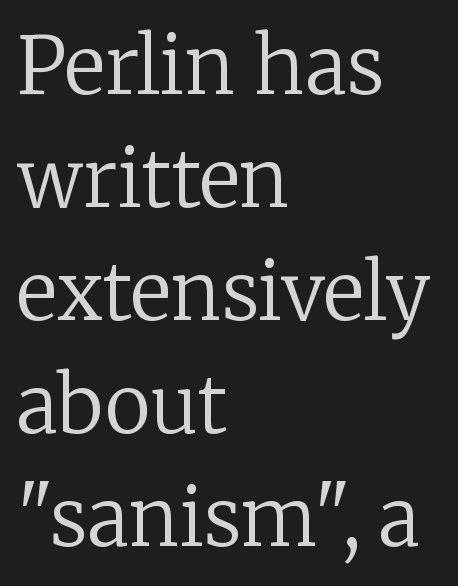
The text was rendered using a seriffed face with decorative stroke endings. The block of text has a typical density, with ordinary space between rows. Weight: regular or lighter. The face used here is proportionally spaced, like ordinary book or web type. A student would call this left alignment; a typographer would say flush left, rag right.
